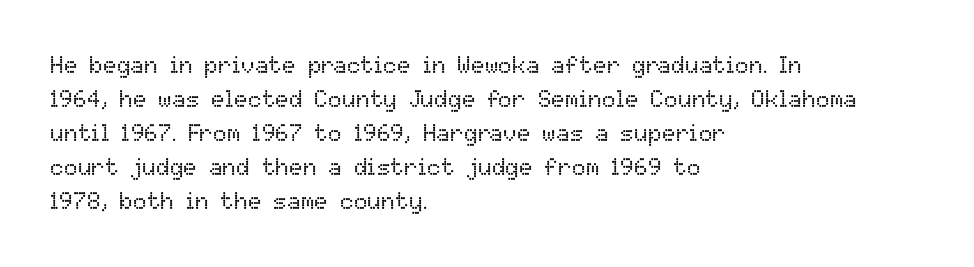
The type sits square on the baseline with zero lean. Stem width sits at or under what a default text font uses. Horizontally, the lines are justified to the leading edge only. This sample keeps an unexceptional amount of space between lines. The space beneath each line is pristine and unruled. There is no visible air inserted between adjacent glyphs.
